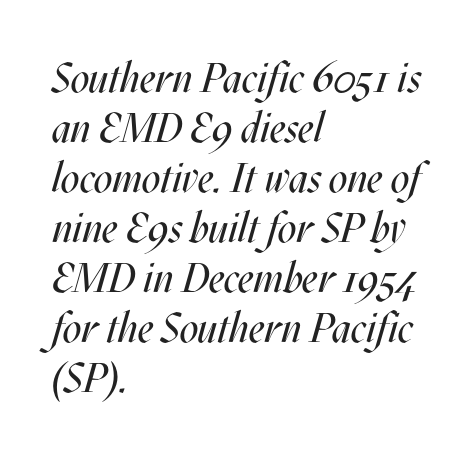
{"italic": "yes", "lean": "right", "slant_degrees": 17, "bold": "no", "weight": "regular", "width": "condensed", "stroke_contrast": "medium", "x_height": "large", "monospaced": "no", "underline": "no", "align": "left", "line_spacing_ratio": 1.22, "letter_spacing": "normal", "letter_spacing_em": 0.0, "glyph_px": 41}
